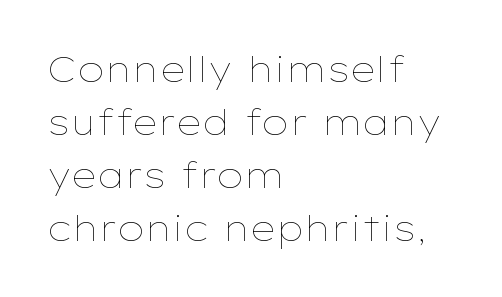
{"italic": "no", "bold": "no", "weight": "thin", "width": "wide", "stroke_contrast": "low", "x_height": "medium", "monospaced": "no", "underline": "no", "align": "left", "line_spacing": "normal", "line_spacing_ratio": 1.51, "letter_spacing": "normal", "letter_spacing_em": 0.0, "glyph_px": 35}
